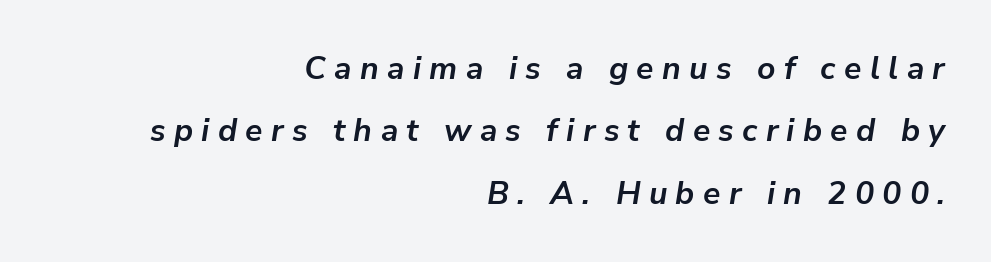
{"italic": "yes", "lean": "right", "slant_degrees": 9, "bold": "yes", "weight": "semibold", "width": "normal", "stroke_contrast": "low", "x_height": "medium", "monospaced": "no", "underline": "no", "align": "right", "line_spacing": "loose", "line_spacing_ratio": 1.95, "letter_spacing": "wide", "letter_spacing_em": 0.26, "glyph_px": 32}
